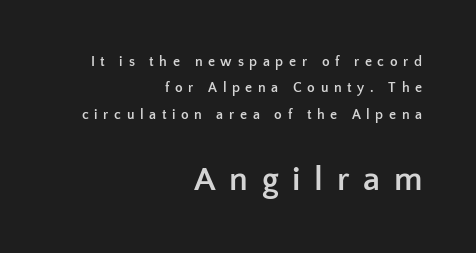
Note the varied advance widths — an 'i' is clearly narrower than an 'm'. The strokes are fattened all the way to bold. Notice how the passage keeps a crisp vertical edge on the right only. The more generous point size was reserved for the lower chunk.
